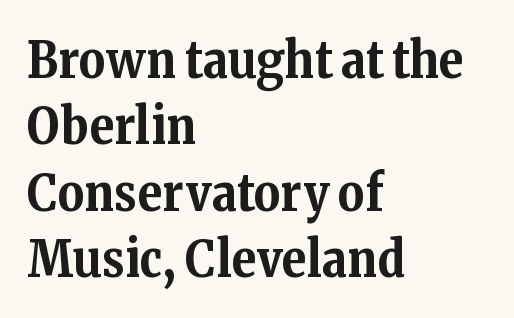
The image shows 51 px bold serif type, upright; set left-aligned, normal line spacing (1.3x), normal letter spacing, not underlined; medium stroke contrast and a medium x-height.
